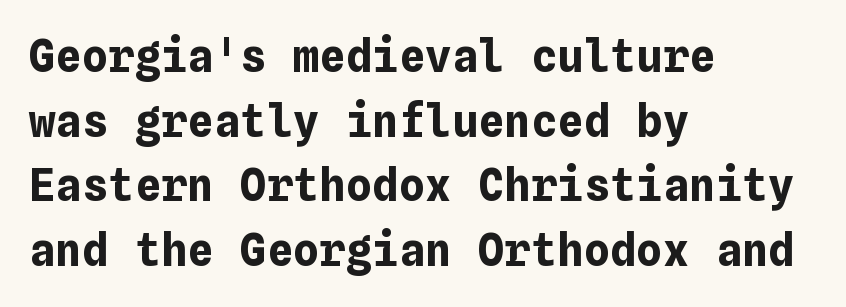
The image shows 44 px bold type, upright; set left-aligned, normal line spacing (1.47x), normal letter spacing, not underlined; low stroke contrast and a medium x-height.
